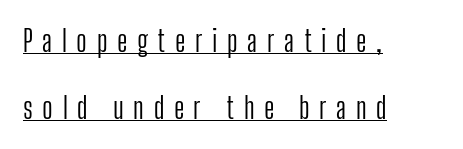
Examine the stroke ends and you'll find no serifs. Posture: vertical. The typesetter has applied underlining to the passage shown. Typeset ragged right — the left edge is the straight one. Is this a heavy cut? Hardly; it is regular or lighter.
